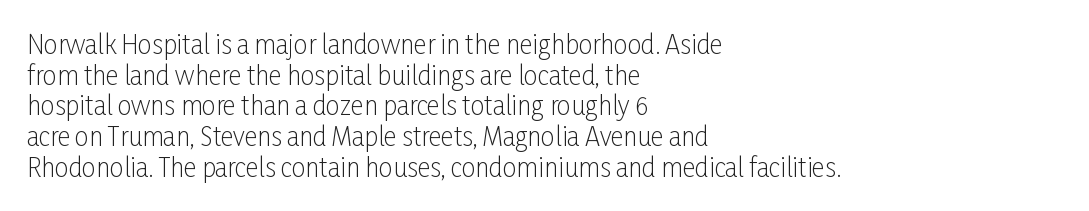
The letters look calm and open, with moderate or lighter stems. Descenders are the only things crossing below the line. Left-aligned paragraph, ragged on the right. Short note: letters normally spaced.
